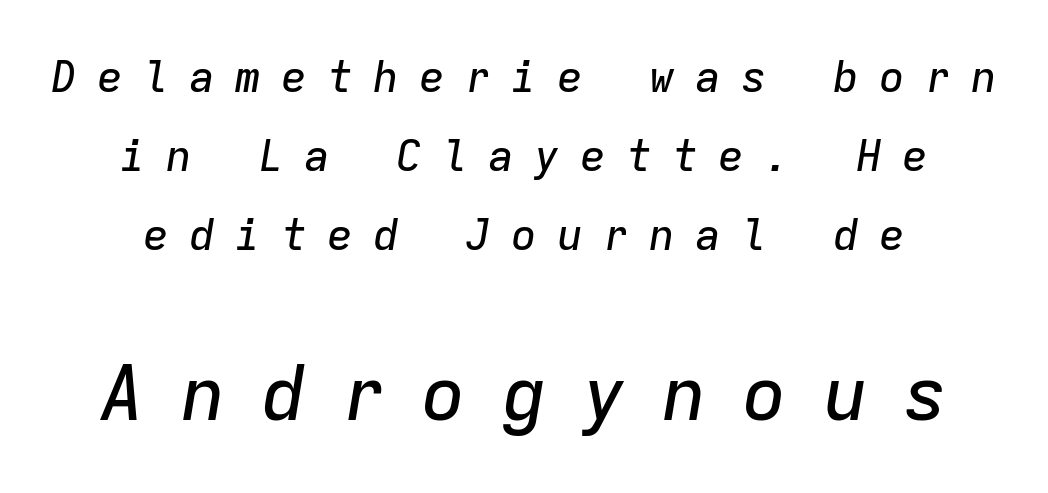
Emphasis-style slanted type is in use. You could count columns in this text — the font is strictly monospaced. In terms of letterspacing, this is a distinctly airy, spread setting. The block sitting lower on the canvas is the one with enlarged characters.
